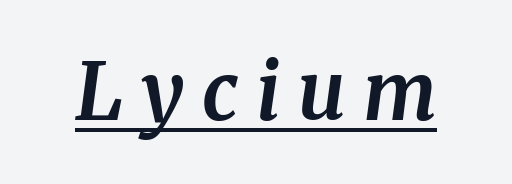
Q: Is the text bold? A: Yes.
Q: Is the text italic (slanted)? A: Yes, it leans right by about 8 degrees.
Q: Is the typeface a serif or a sans-serif typeface? A: Serif.
Q: Is the text underlined? A: Yes.
Q: Is the spacing between letters normal or unusually wide? A: Unusually wide.
Q: Width (condensed, normal, or wide)? A: Normal.
Q: Stroke contrast? A: Medium.
Q: x-height? A: Medium.
Q: Monospaced? A: No.
